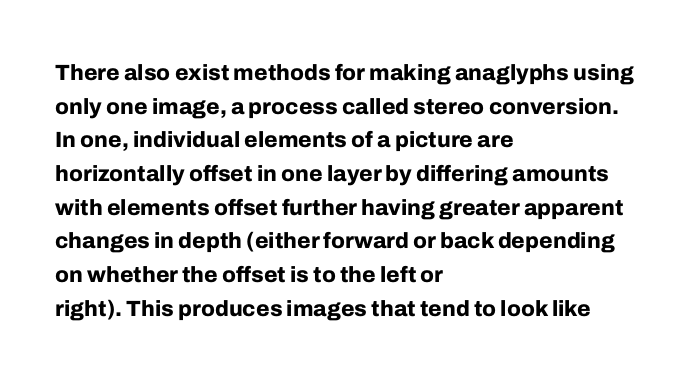
Q: Is the text bold? A: Yes.
Q: Is the text italic (slanted)? A: No, it is upright.
Q: Is the text underlined? A: No.
Q: How is the paragraph aligned? A: Left-aligned.
Q: Is the spacing between letters normal or unusually wide? A: Normal.
Q: Is the spacing between lines tight, normal or loose? A: Normal.
